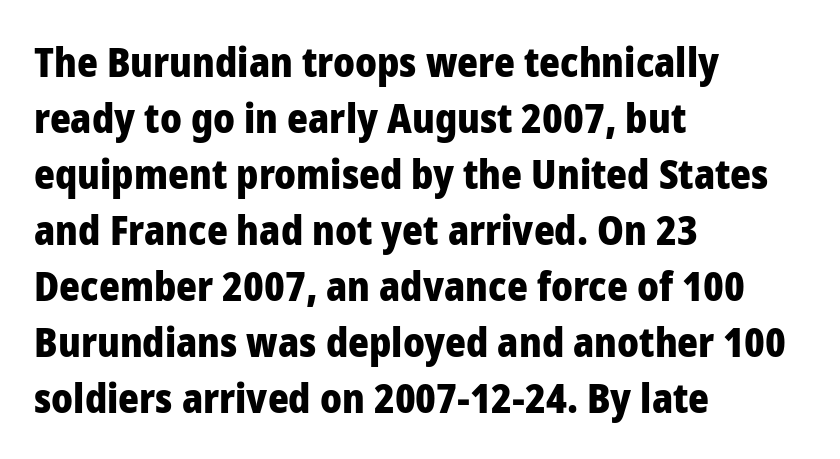
Q: Is the text bold? A: Yes.
Q: Is the text italic (slanted)? A: No, it is upright.
Q: Is the typeface a serif or a sans-serif typeface? A: Sans-serif.
Q: Is the text underlined? A: No.
Q: How is the paragraph aligned? A: Left-aligned.
Q: Is the spacing between letters normal or unusually wide? A: Normal.
Q: Is the spacing between lines tight, normal or loose? A: Normal.
Q: Width (condensed, normal, or wide)? A: Normal.
Q: Stroke contrast? A: Low.
Q: x-height? A: Medium.
Q: Monospaced? A: No.
